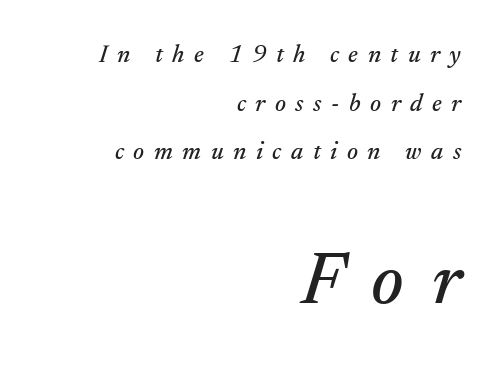
Check under the words: just untouched page. You could not count columns in this text — the font is proportionally spaced. Layout note: lines flush right. The whole block is typeset with a tilt.
